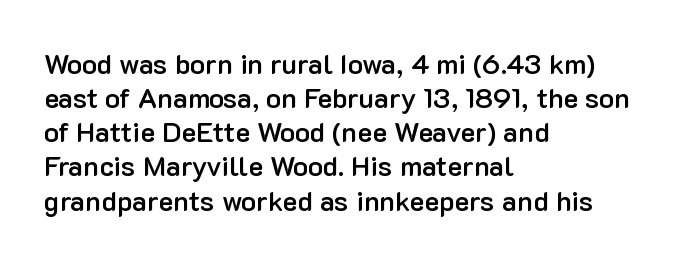
Q: Is the text bold? A: Semi-bold.
Q: Is the text italic (slanted)? A: No, it is upright.
Q: Is the typeface a serif or a sans-serif typeface? A: Sans-serif.
Q: Is the text underlined? A: No.
Q: How is the paragraph aligned? A: Left-aligned.
Q: Is the spacing between letters normal or unusually wide? A: Normal.
Q: Width (condensed, normal, or wide)? A: Normal.
Q: Stroke contrast? A: Low.
Q: x-height? A: Medium.
Q: Monospaced? A: No.
